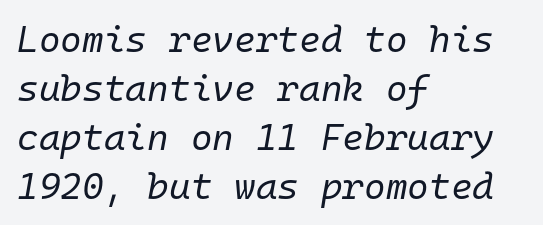
The image shows 37 px regular-weight type, italic (leaning right), monospaced; set left-aligned, normal line spacing (1.32x), normal letter spacing, not underlined; low stroke contrast and a medium x-height.
